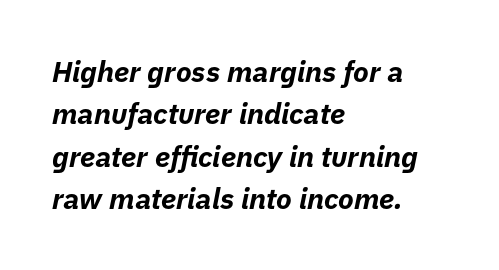
The image shows 29 px bold type, italic (leaning right); set left-aligned, normal line spacing (1.46x), normal letter spacing, not underlined; low stroke contrast and a medium x-height.
